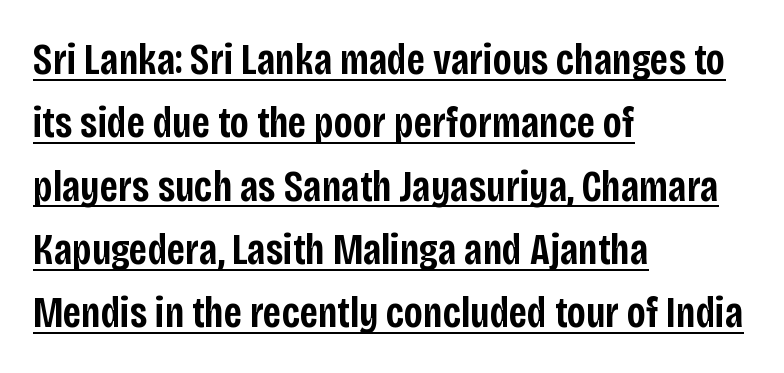
The image shows 44 px semibold, condensed sans-serif type, upright; set left-aligned, normal line spacing (1.44x), normal letter spacing, underlined; low stroke contrast and a large x-height.
